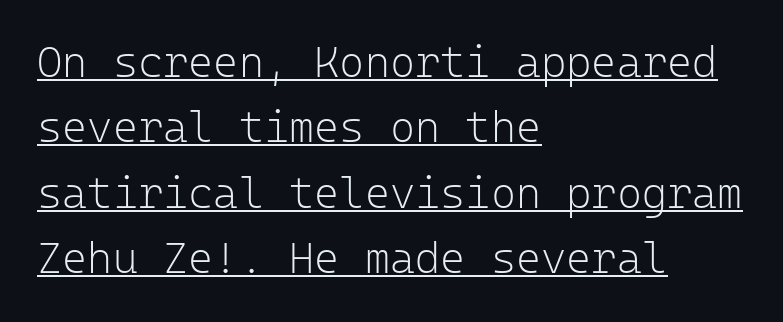
The image shows 43 px light sans-serif type, upright, monospaced; set left-aligned, normal line spacing (1.52x), normal letter spacing, underlined; low stroke contrast and a medium x-height.
